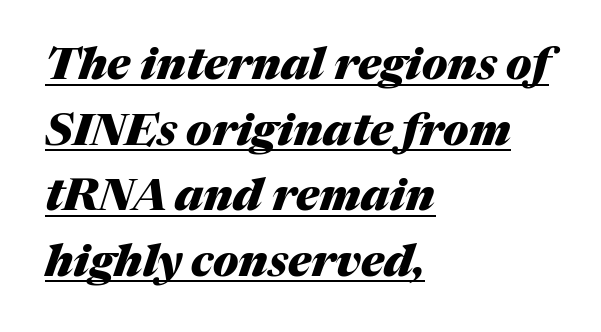
The font's italic variant was chosen for this text. One glance says typical: line gaps are just what's usual. Leftover space on each line is placed entirely after the last word. You'd pick this weight for a headline — it's a proper bold. Caption: lettering with a line underneath. Note the varied advance widths — an 'i' is clearly narrower than an 'm'.
